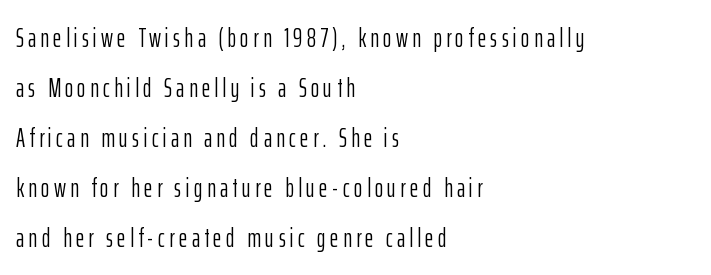
{"italic": "no", "bold": "no", "underline": "no", "align": "left", "line_spacing_ratio": 1.85, "glyph_px": 27}
